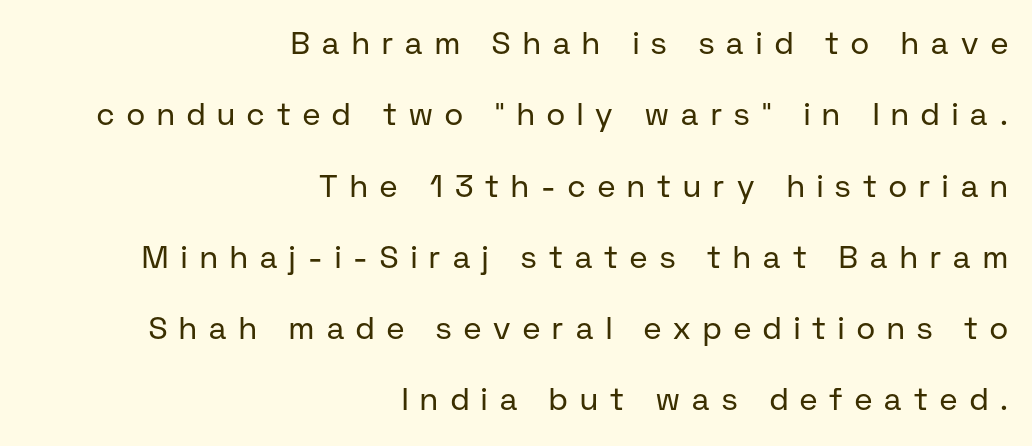
The image shows 31 px regular-weight sans-serif type, upright; set right-aligned, loose line spacing (2.3x), unusually wide letter spacing (+0.4 em), not underlined; low stroke contrast and a medium x-height.
